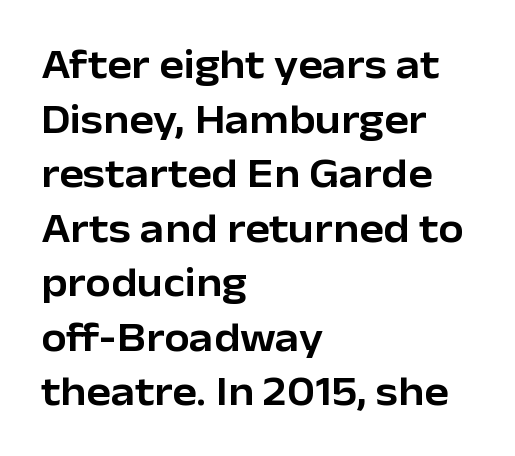
This is the regular roman posture of the typeface. This rendering uses left alignment, leaving the right contour irregular. The string is rendered with underlining switched off. Are there feet on the stems? There aren't — it's a sans. The letterforms sit shoulder to shoulder at normal distance.
